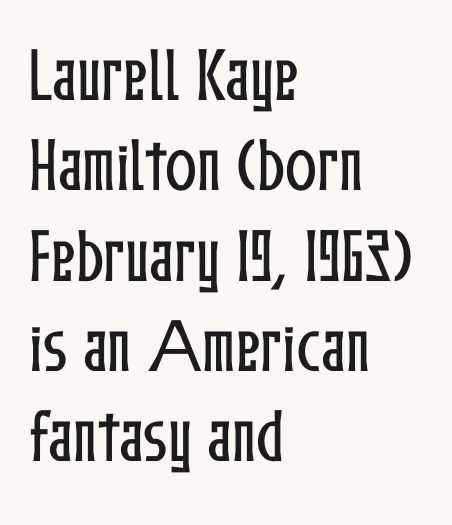
The lines in this sample share a left origin and differ only in where they stop. Notice how the stems are strictly vertical — no italics here. Is this a fixed-width face? No — the glyphs have proportional, varying widths. Leading: standard. Type without underlining. The letters sit at their default tracking, neither squeezed nor spread.
